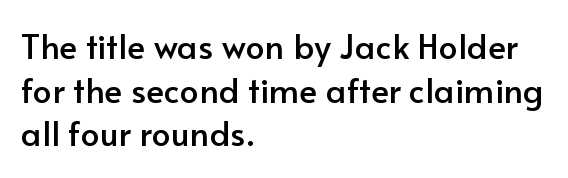
The rendering keeps characters at their native spacing. Are there feet on the stems? There aren't — it's a sans. Interline gaps are of average width in this sample. Glance below the letters and you will spot only blank space. Varying glyph widths throughout — classic text-font behaviour.
